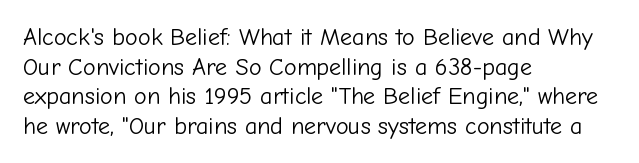
Q: Is the text bold? A: No.
Q: Is the text italic (slanted)? A: No, it is upright.
Q: Is the text underlined? A: No.
Q: How is the paragraph aligned? A: Left-aligned.
Q: Is the spacing between letters normal or unusually wide? A: Normal.
